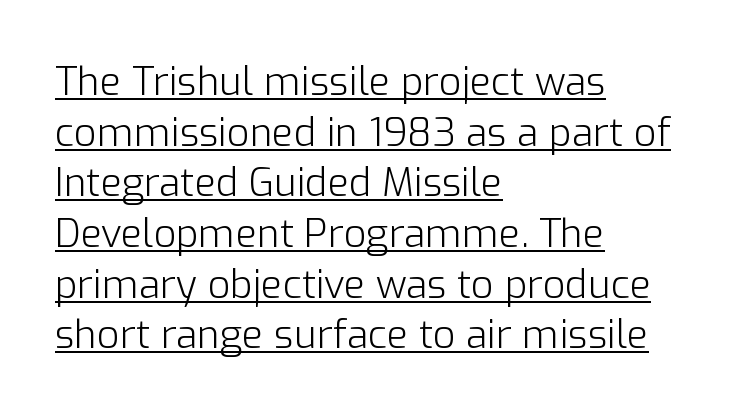
The passage is arranged the way most books set body copy — flush left. The letters sit at their default tracking, neither squeezed nor spread. Does a line run under the words? Yes, clearly. These lines were composed using upright roman letters.
